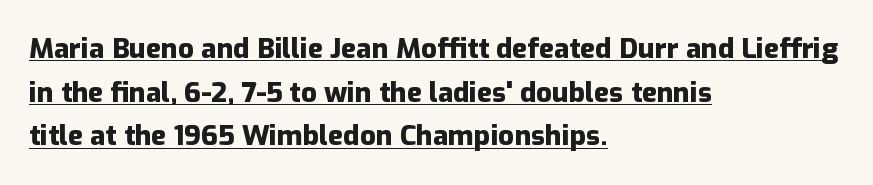
The rendering uses the underline text-decoration. Regarding serifs, this sample does without them. If you measured baseline to baseline, you'd find a middling distance. Here the designer chose a conventional face with non-uniform glyph widths. These words are printed bold, with thick strokes throughout. These lines are set flush left with a ragged right edge.
